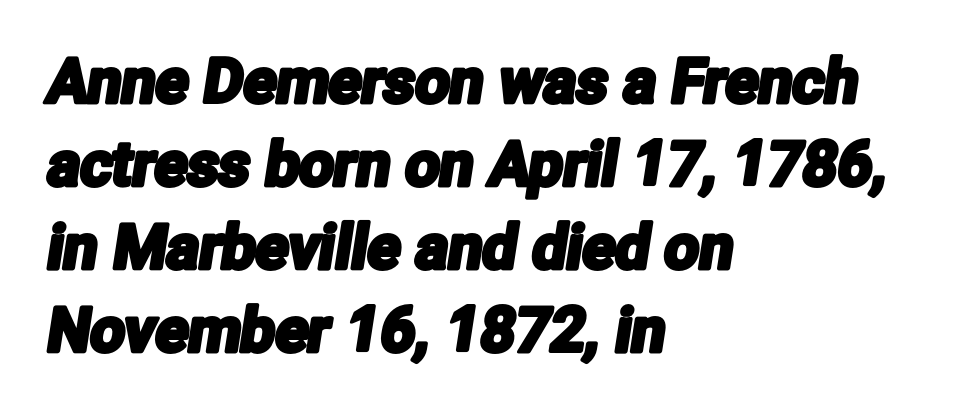
Q: Is the typeface a serif or a sans-serif typeface? A: Sans-serif.
Q: Is the text underlined? A: No.
Q: How is the paragraph aligned? A: Left-aligned.
Q: Is the spacing between letters normal or unusually wide? A: Normal.
Q: Is the spacing between lines tight, normal or loose? A: Normal.
Q: Width (condensed, normal, or wide)? A: Condensed.
Q: Stroke contrast? A: Low.
Q: x-height? A: Medium.
Q: Monospaced? A: No.
